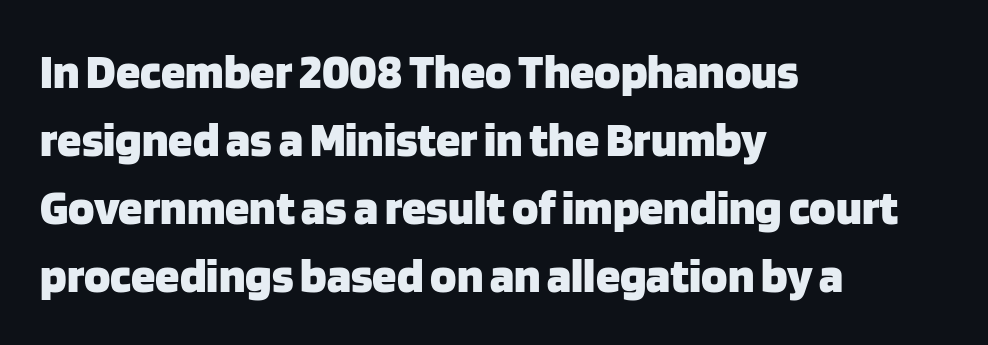
Q: Is the text bold? A: Yes.
Q: Is the text italic (slanted)? A: No, it is upright.
Q: Is the typeface a serif or a sans-serif typeface? A: Sans-serif.
Q: Is the text underlined? A: No.
Q: How is the paragraph aligned? A: Left-aligned.
Q: Is the spacing between letters normal or unusually wide? A: Normal.
Q: Is the spacing between lines tight, normal or loose? A: Normal.
Q: Width (condensed, normal, or wide)? A: Normal.
Q: Stroke contrast? A: Low.
Q: x-height? A: Large.
Q: Monospaced? A: No.
